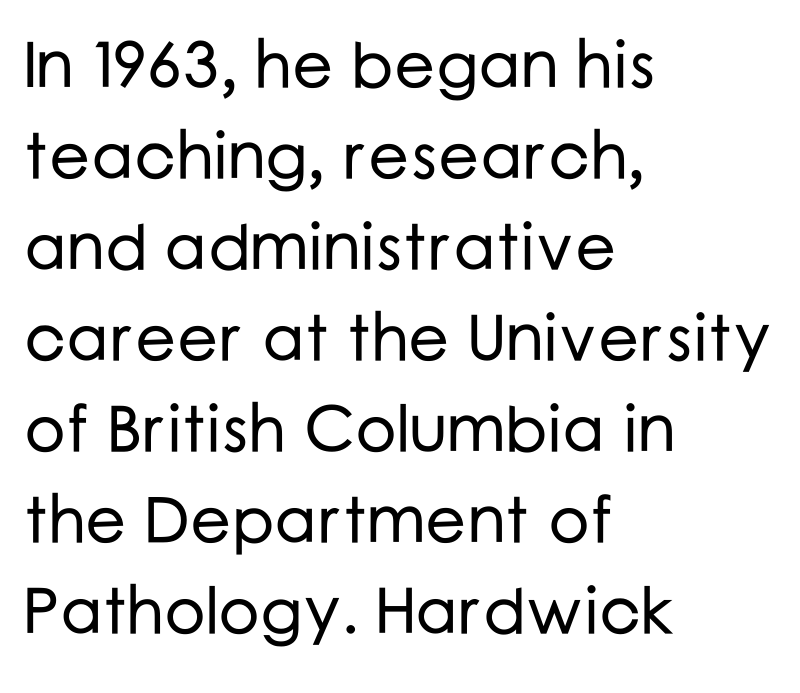
Spacing verdict: proportional, widths tailored to each character. You can tell it's not italic because the verticals are truly vertical. The passage is arranged the way most books set body copy — flush left. The characters display no serif detailing; their extremities are plain. A typesetter would call this zero additional tracking. Only glyphs here, with clear space below each row.
